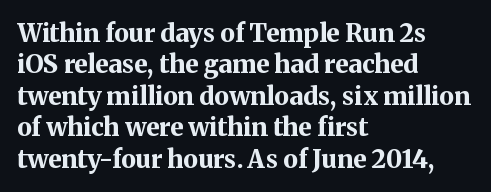
The image shows 25 px bold type, upright; set left-aligned, normal line spacing (1.26x), normal letter spacing, not underlined.
